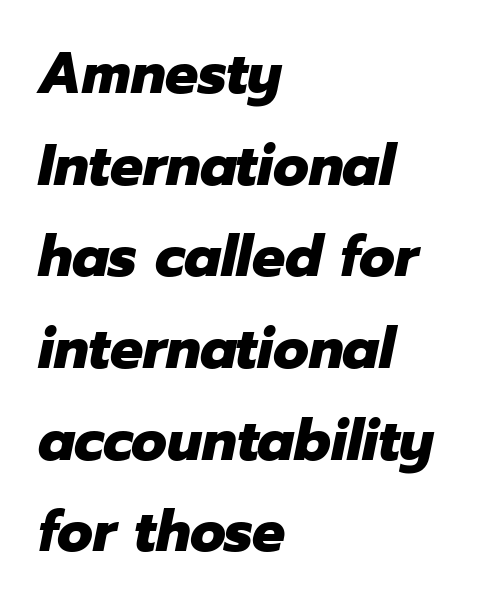
The image shows 58 px heavy type, italic (leaning right); set left-aligned, normal line spacing (1.58x), normal letter spacing, not underlined; low stroke contrast and a medium x-height.
